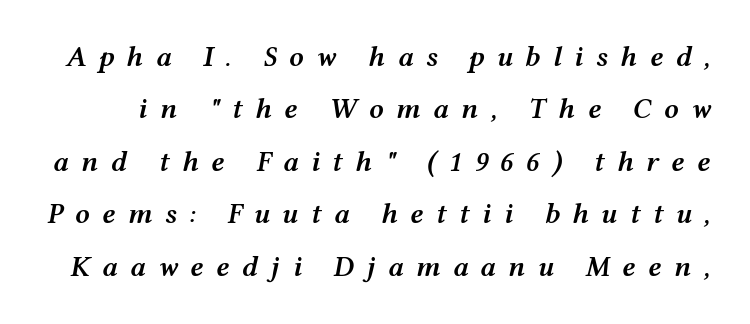
The image shows 29 px semibold, wide type, italic (leaning right); set line spacing 1.81x, unusually wide letter spacing (+0.42 em), not underlined; medium stroke contrast and a medium x-height.
